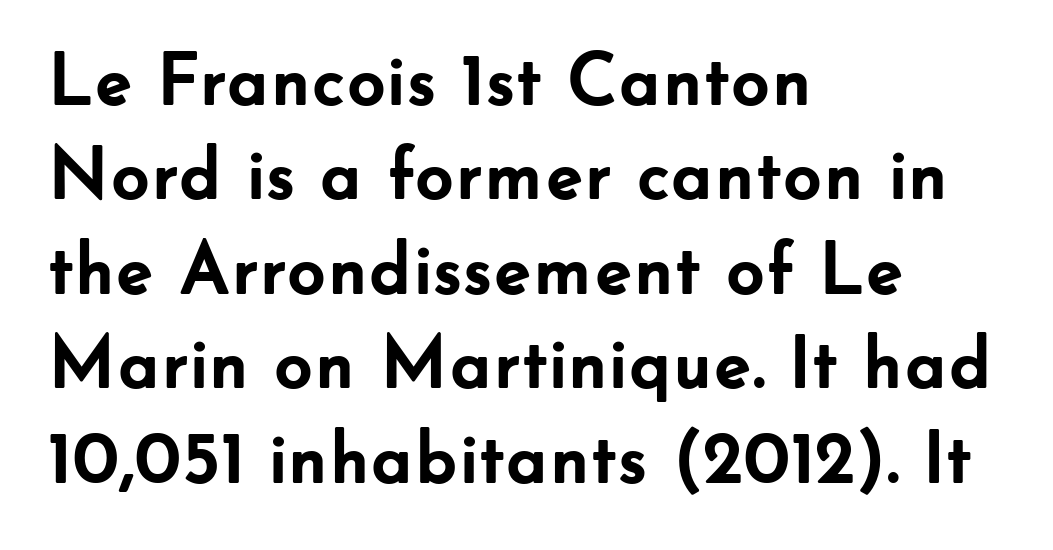
The gaps between neighbouring characters are ordinary and unremarkable. Rendered with straight, roman letterforms. Where is the straight margin? On the left. The passage shown is not underscored anywhere. Proportional: the letters do not fall into vertical columns.
